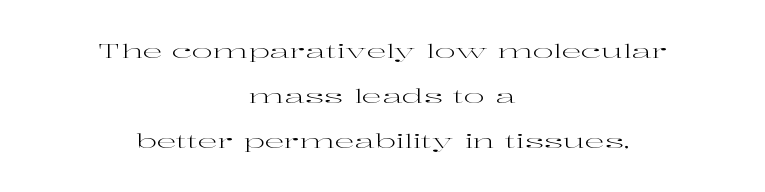
Q: Is the text bold? A: No.
Q: Is the text italic (slanted)? A: No, it is upright.
Q: Is the text underlined? A: No.
Q: How is the paragraph aligned? A: Centered.
Q: Is the spacing between letters normal or unusually wide? A: Normal.
Q: Is the spacing between lines tight, normal or loose? A: Loose.
